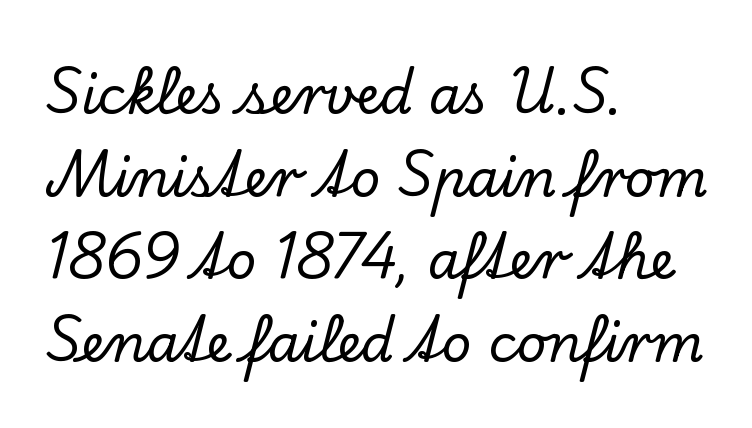
Interline gaps are of average width in this sample. Reading down the block, your eye returns to a fixed left position each line. Looks like regular typesetting: each glyph gets only the width it needs.
